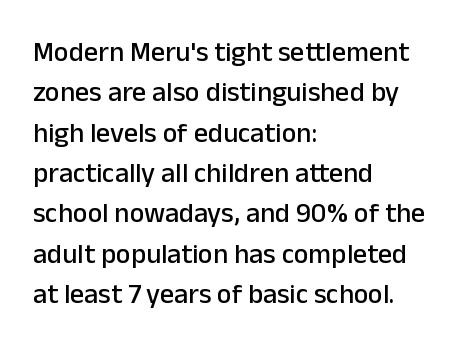
{"serif": "no", "italic": "no", "width": "normal", "stroke_contrast": "low", "x_height": "medium", "monospaced": "no", "underline": "no", "align": "left", "line_spacing": "normal", "line_spacing_ratio": 1.44, "letter_spacing": "normal", "letter_spacing_em": 0.0, "glyph_px": 28}
